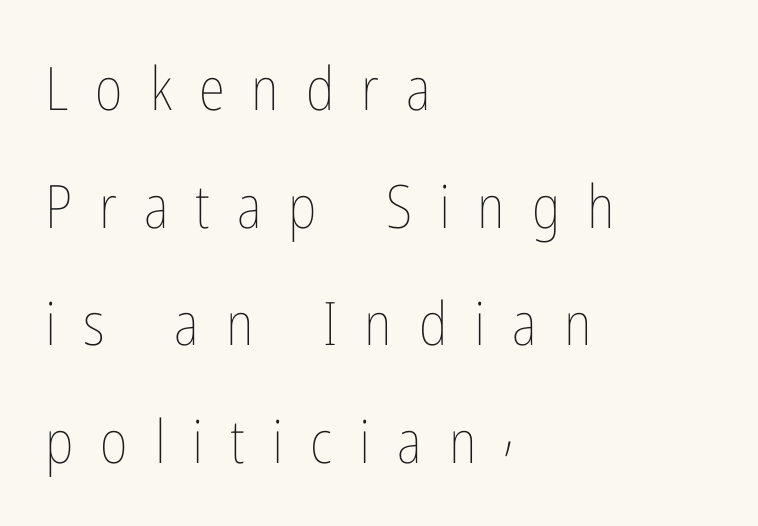
Q: Is the text bold? A: No.
Q: Is the text italic (slanted)? A: No, it is upright.
Q: Is the text underlined? A: No.
Q: How is the paragraph aligned? A: Left-aligned.
Q: Is the spacing between letters normal or unusually wide? A: Unusually wide.
Q: Is the spacing between lines tight, normal or loose? A: Loose.
Q: Width (condensed, normal, or wide)? A: Condensed.
Q: Stroke contrast? A: Low.
Q: x-height? A: Medium.
Q: Monospaced? A: No.
